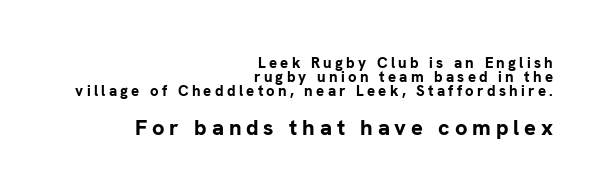
The image shows 22 px bold type, upright; set right-aligned, tight line spacing (0.95x), unusually wide letter spacing (+0.22 em), not underlined; the second (bottom) block is 1.47x larger.
